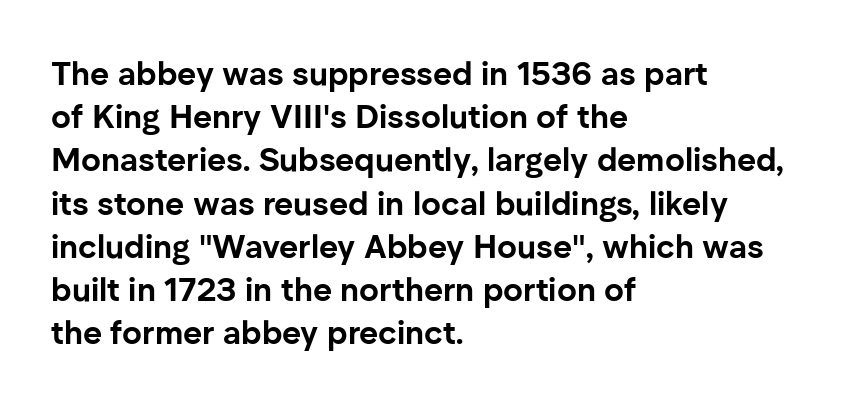
{"serif": "no", "italic": "no", "bold": "yes", "weight": "bold", "width": "normal", "stroke_contrast": "low", "x_height": "medium", "monospaced": "no", "underline": "no", "align": "left", "line_spacing": "normal", "line_spacing_ratio": 1.31, "letter_spacing": "normal", "letter_spacing_em": 0.0, "glyph_px": 33}
